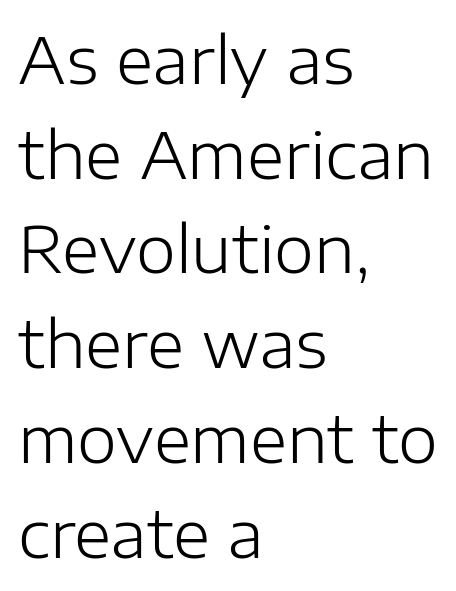
Q: Is the text bold? A: No.
Q: Is the text italic (slanted)? A: No, it is upright.
Q: Is the typeface a serif or a sans-serif typeface? A: Sans-serif.
Q: Is the text underlined? A: No.
Q: How is the paragraph aligned? A: Left-aligned.
Q: Is the spacing between letters normal or unusually wide? A: Normal.
Q: Is the spacing between lines tight, normal or loose? A: Normal.
Q: Width (condensed, normal, or wide)? A: Normal.
Q: Stroke contrast? A: Low.
Q: x-height? A: Medium.
Q: Monospaced? A: No.
